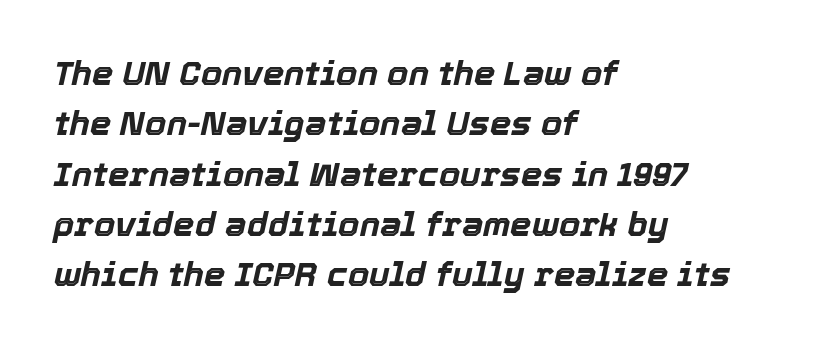
{"italic": "yes", "lean": "right", "slant_degrees": 12, "bold": "yes", "weight": "bold", "width": "normal", "x_height": "medium", "monospaced": "no", "underline": "no", "align": "left", "line_spacing": "normal", "line_spacing_ratio": 1.48, "letter_spacing": "normal", "letter_spacing_em": 0.0, "glyph_px": 34}
